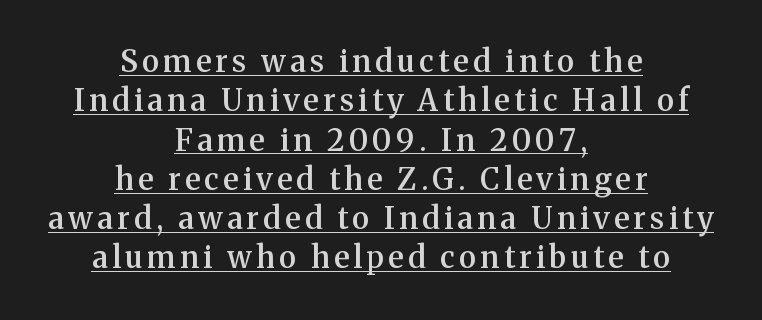
This rendering employs a face with finishing strokes, i.e., a serif. Looks like someone drew a line under every word here. Where is the straight margin? There isn't one; the lines are centered. The letters advance in unequal steps, a hallmark of proportional type.
